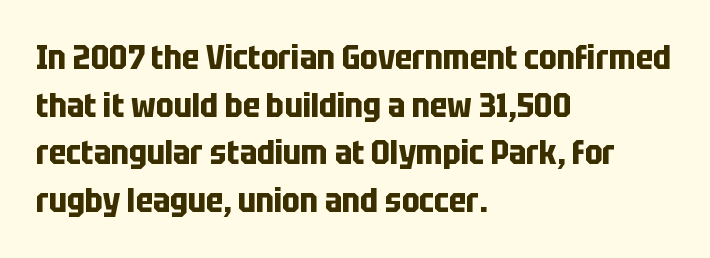
Q: Is the text bold? A: Yes.
Q: Is the text italic (slanted)? A: No, it is upright.
Q: Is the typeface a serif or a sans-serif typeface? A: Sans-serif.
Q: Is the text underlined? A: No.
Q: How is the paragraph aligned? A: Left-aligned.
Q: Is the spacing between letters normal or unusually wide? A: Normal.
Q: Is the spacing between lines tight, normal or loose? A: Normal.
Q: Width (condensed, normal, or wide)? A: Condensed.
Q: Stroke contrast? A: Low.
Q: x-height? A: Large.
Q: Monospaced? A: No.
